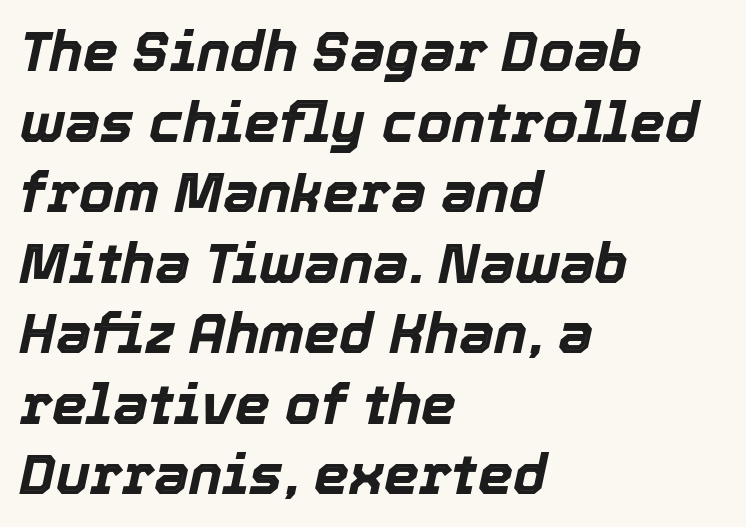
The compositor pushed each line to the left boundary. Students, observe: this is what conventionally led text looks like. The letters advance in unequal steps, a hallmark of proportional type. Rule under the text: the space is simply empty.
